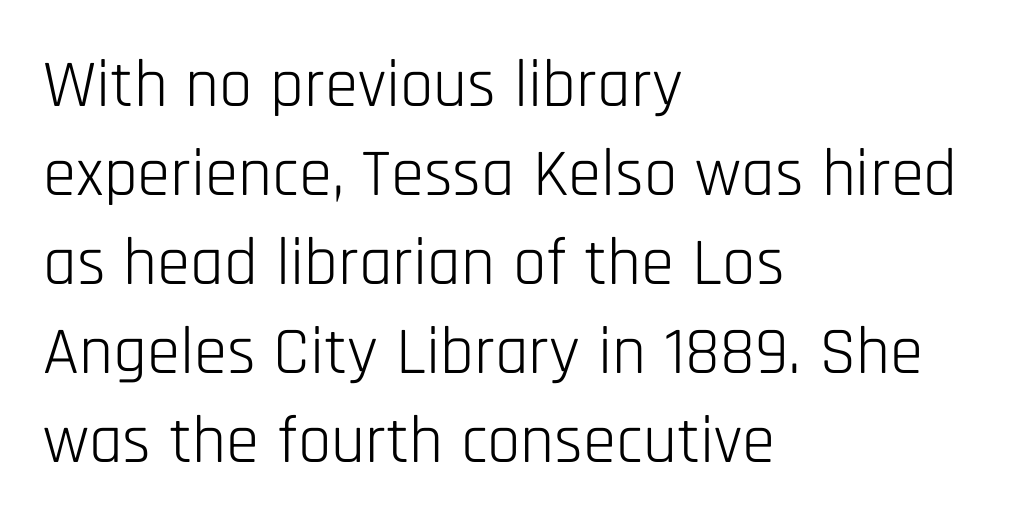
Check where the strokes stop: nothing finishes them off — pure sans. Leftover space on each line is placed entirely after the last word. A normal amount of white space separates one row of letters from the next. Note the varied advance widths — an 'i' is clearly narrower than an 'm'. This rendering leaves character spacing at its baseline value.
